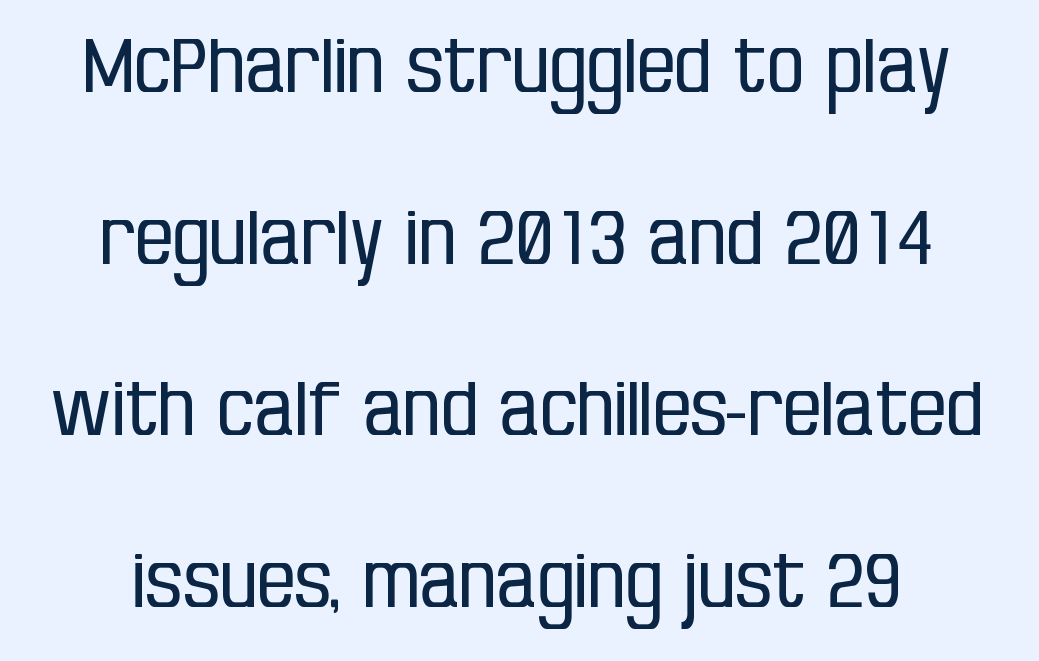
The image shows 75 px regular-weight, condensed sans-serif type, upright; set loose line spacing (2.29x), normal letter spacing, not underlined; low stroke contrast and a large x-height.
